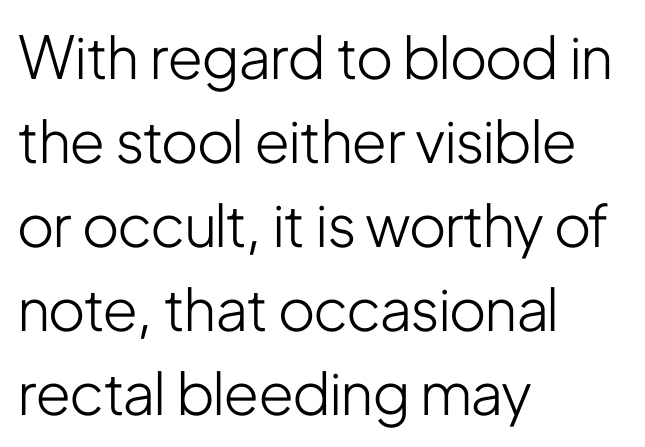
The image shows 58 px light, condensed sans-serif type, upright; set left-aligned, normal line spacing (1.45x), normal letter spacing, not underlined; low stroke contrast and a medium x-height.
